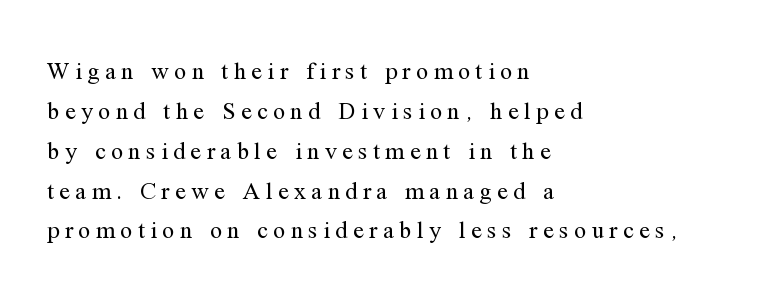
{"italic": "no", "bold": "no", "underline": "no", "align": "left", "line_spacing": "normal", "line_spacing_ratio": 1.66, "letter_spacing": "wide", "letter_spacing_em": 0.23, "glyph_px": 24}
